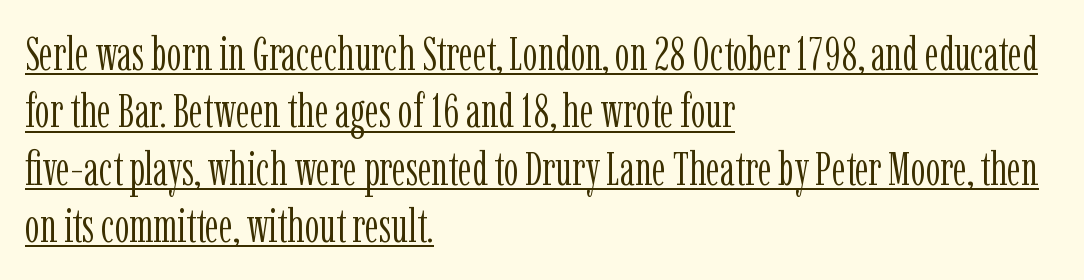
{"serif": "yes", "italic": "no", "bold": "no", "weight": "light", "width": "condensed", "stroke_contrast": "low", "x_height": "medium", "monospaced": "no", "underline": "yes", "align": "left", "line_spacing_ratio": 1.22, "letter_spacing": "normal", "letter_spacing_em": 0.0, "glyph_px": 47}
